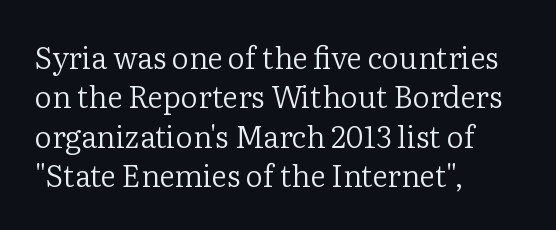
{"serif": "yes", "italic": "no", "bold": "no", "weight": "regular", "width": "normal", "stroke_contrast": "low", "x_height": "medium", "monospaced": "no", "underline": "no", "align": "left", "line_spacing": "normal", "line_spacing_ratio": 1.31, "letter_spacing": "normal", "letter_spacing_em": 0.0, "glyph_px": 30}
